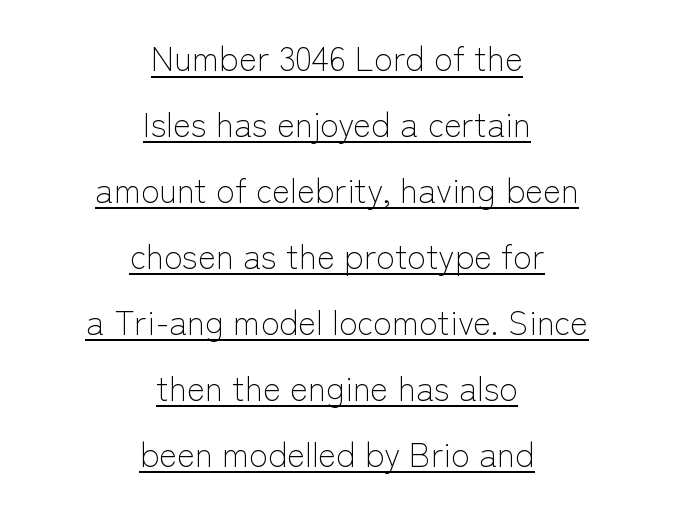
The image shows 34 px light sans-serif type, upright; set centered, loose line spacing (1.94x), normal letter spacing, underlined; low stroke contrast and a medium x-height.
